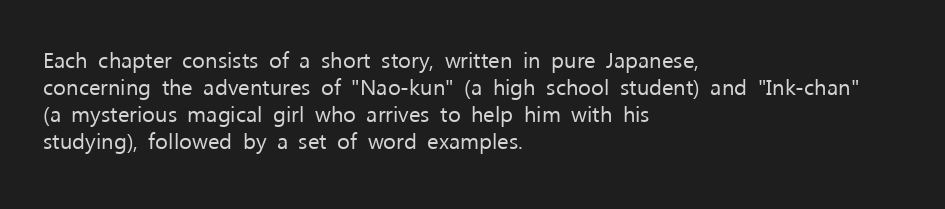
Honestly, the letter spacing is just normal — you wouldn't notice it. A student would call this left alignment; a typographer would say flush left, rag right. The font sits on the lighter half of the weight spectrum, regular included. Just letters on the line, the space beneath them empty.
